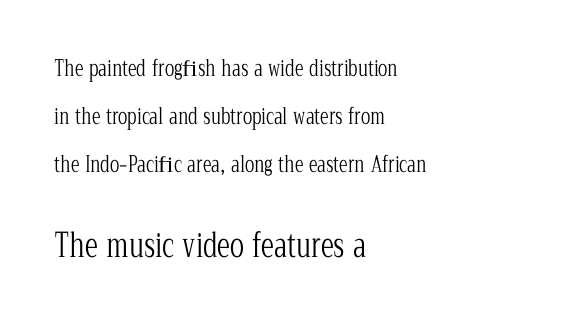
{"serif": "yes", "italic": "no", "bold": "no", "weight": "light", "width": "condensed", "stroke_contrast": "low", "x_height": "medium", "monospaced": "no", "underline": "no", "align": "left", "line_spacing": "loose", "line_spacing_ratio": 2.18, "letter_spacing": "normal", "letter_spacing_em": 0.0, "larger_block": "second", "size_ratio": 1.5, "glyph_px": 33}
